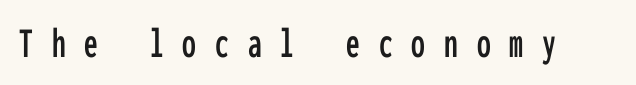
{"serif": "no", "italic": "no", "width": "condensed", "stroke_contrast": "low", "x_height": "medium", "monospaced": "yes", "underline": "no", "letter_spacing": "wide", "letter_spacing_em": 0.43, "glyph_px": 44}
